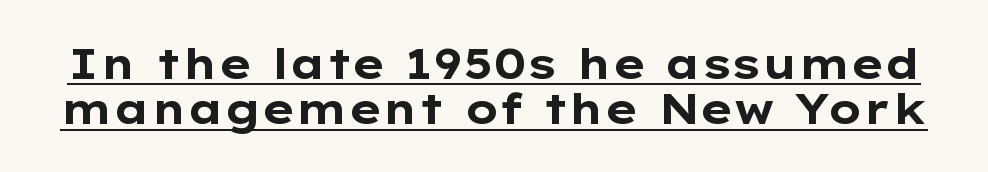
The image shows 43 px bold, wide sans-serif type, upright; set tight line spacing (1.05x), normal letter spacing, underlined; low stroke contrast and a medium x-height.
